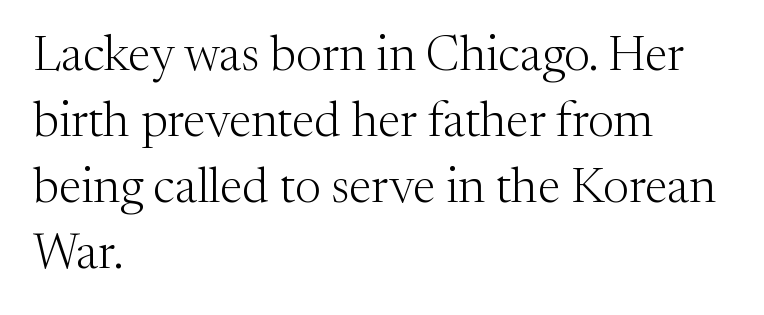
Q: Is the text bold? A: No.
Q: Is the text italic (slanted)? A: No, it is upright.
Q: Is the typeface a serif or a sans-serif typeface? A: Serif.
Q: Is the text underlined? A: No.
Q: How is the paragraph aligned? A: Left-aligned.
Q: Is the spacing between letters normal or unusually wide? A: Normal.
Q: Is the spacing between lines tight, normal or loose? A: Normal.
Q: Width (condensed, normal, or wide)? A: Normal.
Q: Stroke contrast? A: Medium.
Q: x-height? A: Medium.
Q: Monospaced? A: No.
